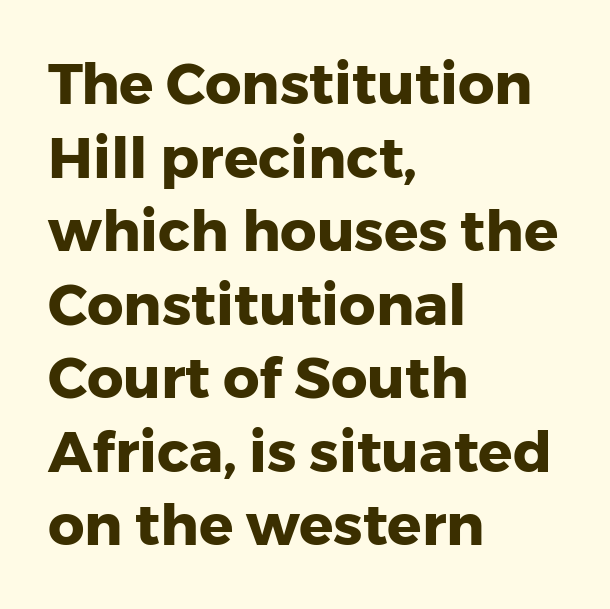
{"serif": "no", "italic": "no", "bold": "yes", "weight": "heavy", "width": "normal", "stroke_contrast": "low", "x_height": "medium", "monospaced": "no", "underline": "no", "align": "left", "line_spacing": "normal", "line_spacing_ratio": 1.29, "letter_spacing": "normal", "letter_spacing_em": 0.0, "glyph_px": 57}
